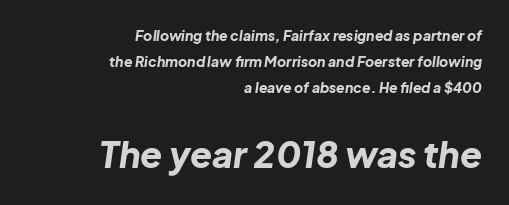
Descender tails drop into unmarked territory. Between one letter and the next there's only the usual sliver of space. Summary of weight: heavy, a full bold. Caption: upper text group reduced, lower text group enlarged.
